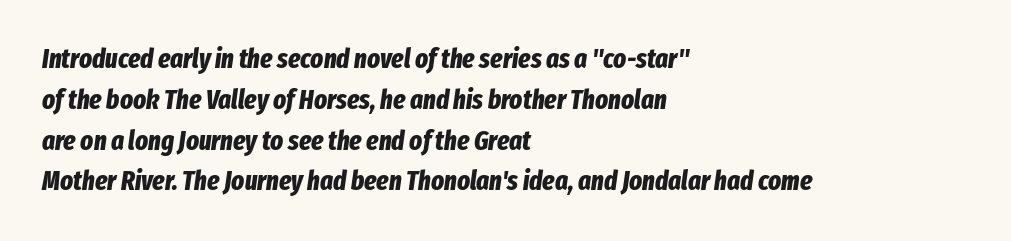
Q: Is the text bold? A: Yes.
Q: Is the text italic (slanted)? A: Yes, it leans right by about 8 degrees.
Q: Is the text underlined? A: No.
Q: How is the paragraph aligned? A: Left-aligned.
Q: Is the spacing between letters normal or unusually wide? A: Normal.
Q: Is the spacing between lines tight, normal or loose? A: Normal.
